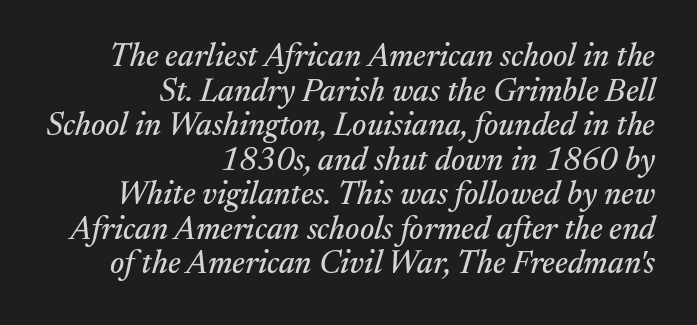
Q: Is the text italic (slanted)? A: Yes, it leans right by about 17 degrees.
Q: Is the typeface a serif or a sans-serif typeface? A: Serif.
Q: Is the text underlined? A: No.
Q: How is the paragraph aligned? A: Right-aligned.
Q: Is the spacing between letters normal or unusually wide? A: Normal.
Q: Is the spacing between lines tight, normal or loose? A: Tight.
Q: Width (condensed, normal, or wide)? A: Normal.
Q: Stroke contrast? A: Medium.
Q: x-height? A: Medium.
Q: Monospaced? A: No.
